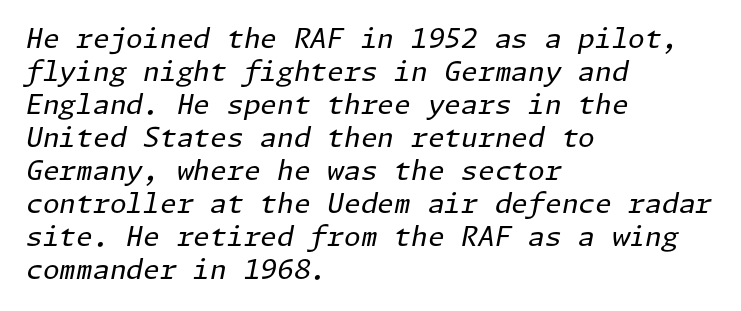
The rendering applies a slant to the glyphs. Letter spacing: default. A bare baseline throughout the passage. Compared with a centered layout, this one pins lines to the left instead. The letters look calm and open, with moderate or lighter stems.
